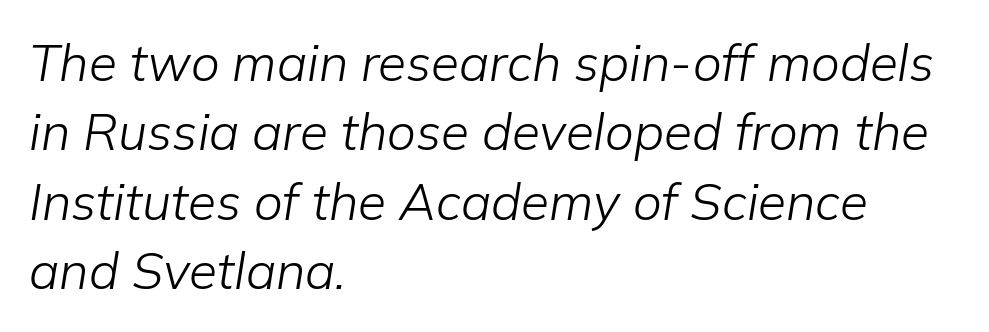
Lines of text with bare space underneath. Default kerning and tracking; the words read as compact shapes. Varying glyph widths throughout — classic text-font behaviour. The passage shown is not bold in any degree. It's the slanting kind of type.
